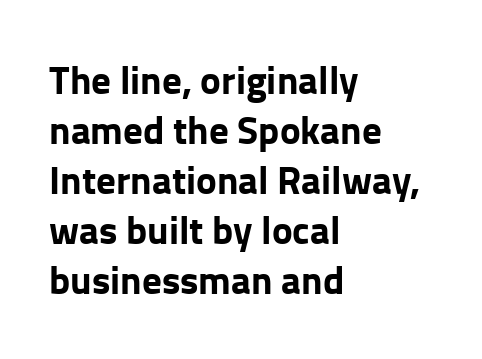
Q: Is the text bold? A: Yes.
Q: Is the text italic (slanted)? A: No, it is upright.
Q: Is the typeface a serif or a sans-serif typeface? A: Sans-serif.
Q: Is the text underlined? A: No.
Q: How is the paragraph aligned? A: Left-aligned.
Q: Is the spacing between letters normal or unusually wide? A: Normal.
Q: Is the spacing between lines tight, normal or loose? A: Normal.
Q: Width (condensed, normal, or wide)? A: Normal.
Q: Stroke contrast? A: Low.
Q: x-height? A: Medium.
Q: Monospaced? A: No.
